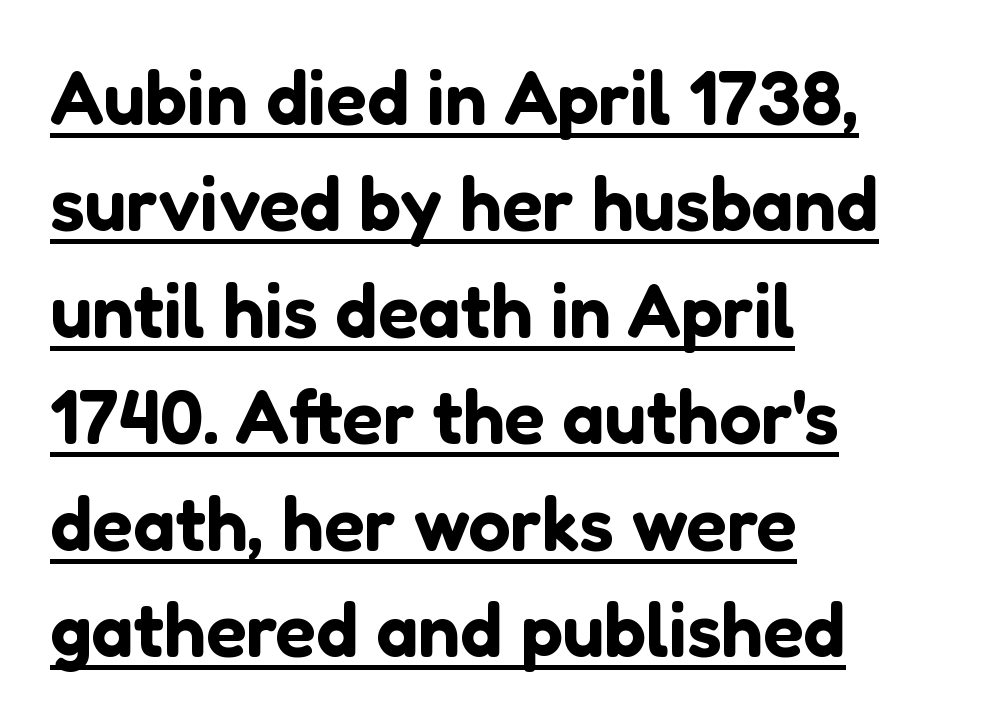
{"serif": "no", "italic": "no", "width": "normal", "stroke_contrast": "low", "x_height": "medium", "monospaced": "no", "underline": "yes", "align": "left", "line_spacing": "normal", "line_spacing_ratio": 1.42, "letter_spacing": "normal", "letter_spacing_em": 0.0, "glyph_px": 75}
